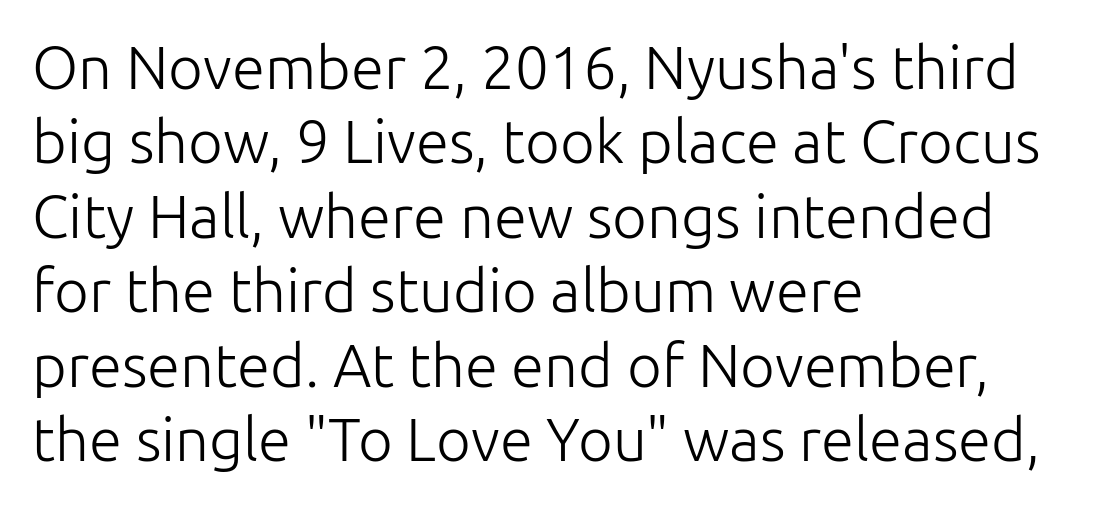
How are the letters spaced? Ordinarily, with no added tracking. The lines in this sample share a left origin and differ only in where they stop. A sans-serif font was chosen for this passage. This is roman type, the default non-slanted kind. A typesetter would call this proportional, since set widths differ per character. No chunkiness to these letters — they're not bold.
